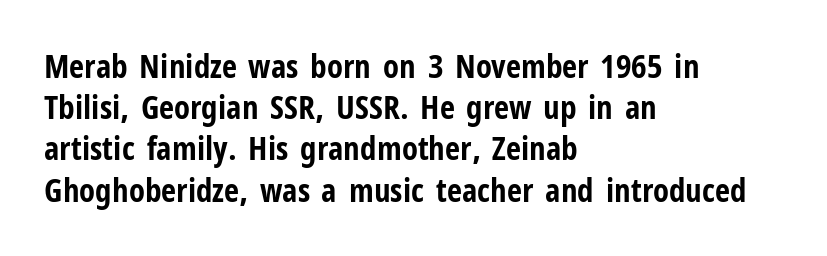
The image shows 33 px bold, condensed sans-serif type, upright; set left-aligned, normal line spacing (1.25x), normal letter spacing, not underlined; low stroke contrast and a medium x-height.
